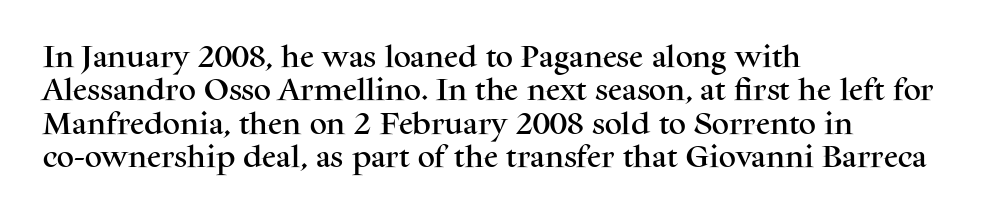
The image shows 24 px text type, upright; set left-aligned, normal line spacing (1.39x), normal letter spacing, not underlined.
